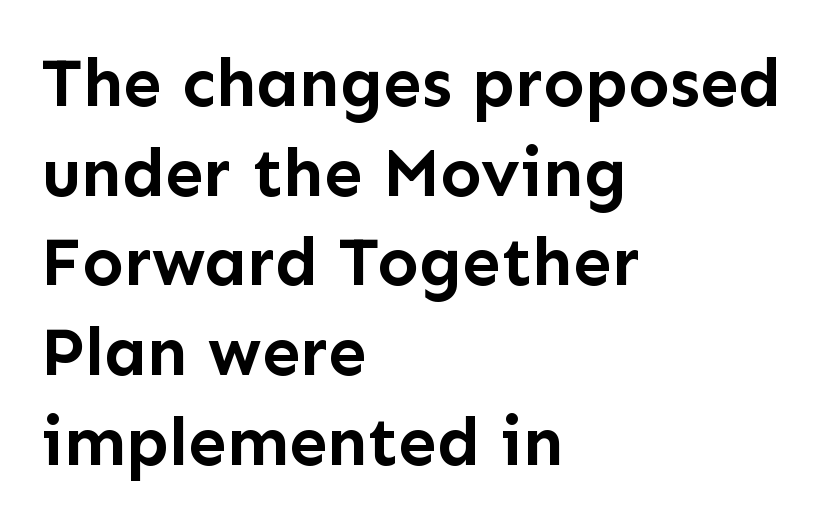
{"serif": "no", "italic": "no", "bold": "yes", "weight": "semibold", "width": "normal", "stroke_contrast": "low", "x_height": "medium", "monospaced": "no", "underline": "no", "align": "left", "line_spacing": "normal", "line_spacing_ratio": 1.3, "letter_spacing": "normal", "letter_spacing_em": 0.0, "glyph_px": 69}
